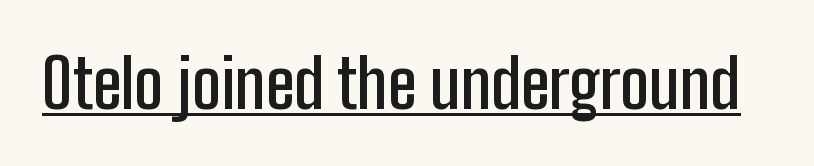
The words here are underlined. Here the designer chose a conventional face with non-uniform glyph widths. In terms of posture, this sample is upright. There is no visible air inserted between adjacent glyphs. You can tell from the bare stems that sans-serif type was used. These lines carry some extra weight — a demibold, not a full bold.
